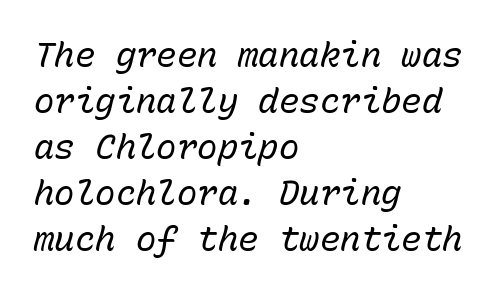
{"italic": "yes", "lean": "right", "slant_degrees": 15, "bold": "no", "weight": "regular", "width": "normal", "stroke_contrast": "low", "x_height": "medium", "monospaced": "yes", "underline": "no", "align": "left", "line_spacing": "normal", "line_spacing_ratio": 1.35, "letter_spacing": "normal", "letter_spacing_em": 0.0, "glyph_px": 34}
